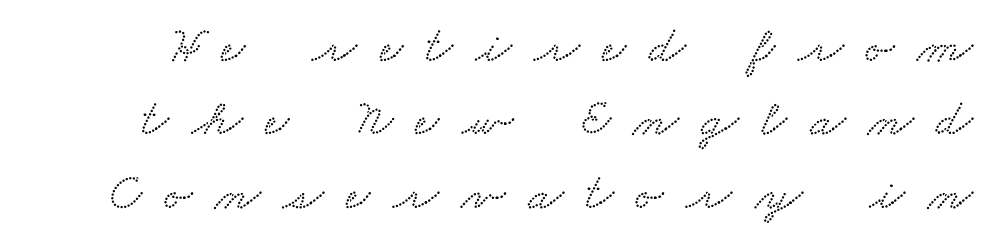
Q: Is the typeface a serif or a sans-serif typeface? A: Serif.
Q: Is the text underlined? A: No.
Q: Is the spacing between letters normal or unusually wide? A: Unusually wide.
Q: Is the spacing between lines tight, normal or loose? A: Normal.
Q: Width (condensed, normal, or wide)? A: Wide.
Q: Stroke contrast? A: Low.
Q: x-height? A: Small.
Q: Monospaced? A: No.
